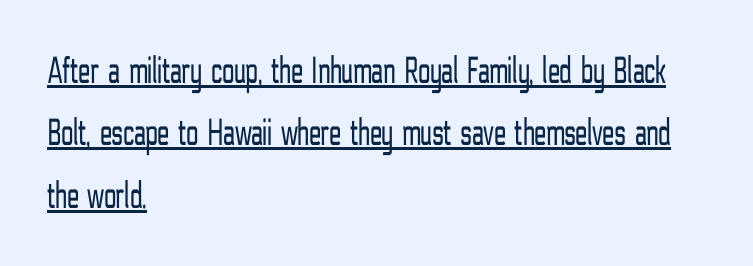
Nothing sits at the stroke ends, so this counts as sans-serif. Do the characters align in a grid? No, the font is proportional. The font sits on the lighter half of the weight spectrum, regular included. One glance says typical: line gaps are just what's usual.
